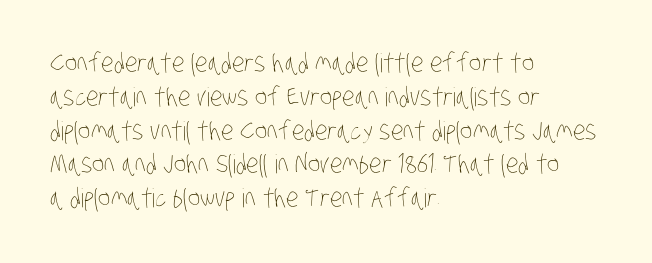
Heaviness? Minimal to ordinary, like unemphasized prose. The lines sit at an ordinary, default distance from one another. Nobody touched the tracking dial on this one. Line beginnings align vertically; line endings do not.
